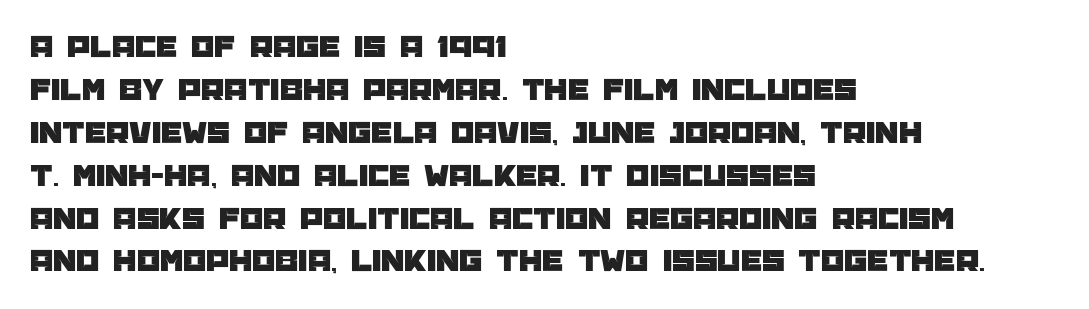
{"serif": "no", "italic": "no", "width": "normal", "stroke_contrast": "low", "x_height": "large", "monospaced": "no", "underline": "no", "align": "left", "line_spacing": "normal", "line_spacing_ratio": 1.3, "letter_spacing": "normal", "letter_spacing_em": 0.0, "glyph_px": 33}
